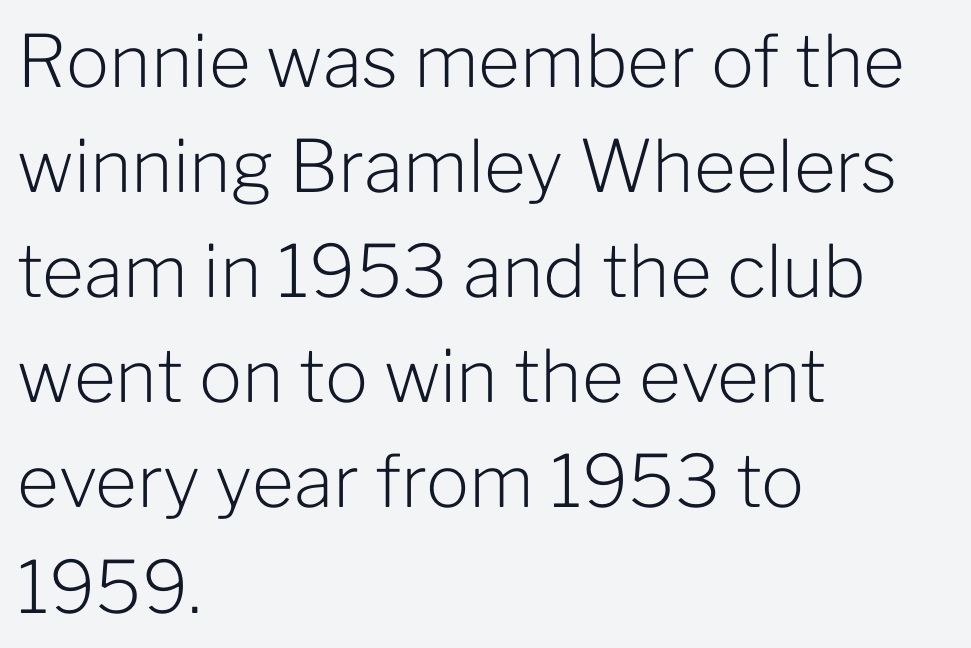
Compared with typical body copy, the letter spacing here is the same. The letters advance in unequal steps, a hallmark of proportional type. The paragraph has a hard left edge and a soft right edge. Bare-footed words on every line. Typographically, this falls in the sans-serif category.
